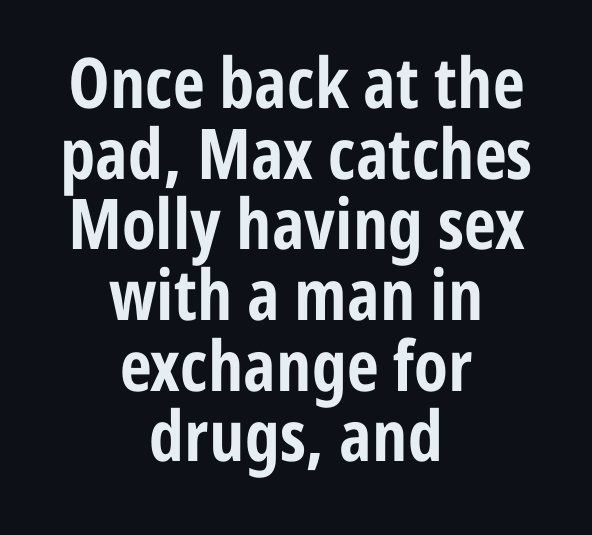
Do the characters align in a grid? No, the font is proportional. Look at the bottom of the vertical strokes: they stop flat, with no serifs. Glance below the letters and you will spot only blank space. Baseline-to-baseline distance is barely more than the letter height. Each glyph is drawn with heavy, bold strokes.
